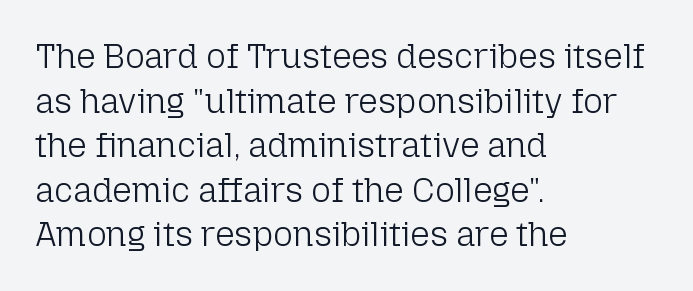
{"serif": "no", "italic": "no", "bold": "no", "weight": "light", "width": "normal", "stroke_contrast": "low", "x_height": "medium", "monospaced": "no", "underline": "no", "align": "left", "line_spacing": "normal", "line_spacing_ratio": 1.31, "letter_spacing": "normal", "letter_spacing_em": 0.0, "glyph_px": 34}
